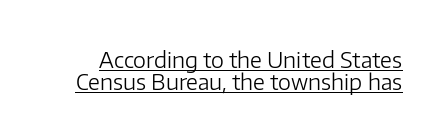
The image shows 22 px text type, upright; set tight line spacing (0.99x), normal letter spacing, underlined.
